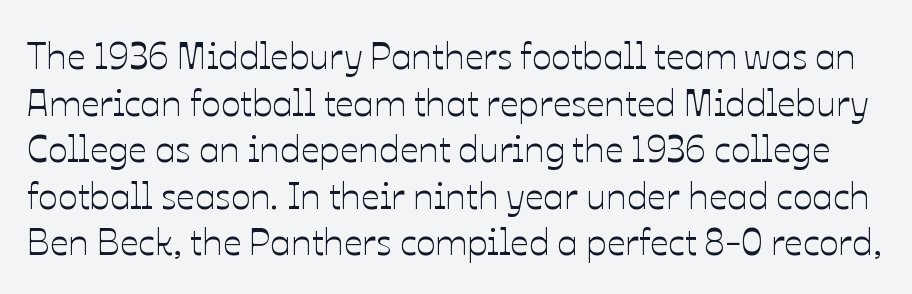
Q: Is the text italic (slanted)? A: No, it is upright.
Q: Is the text underlined? A: No.
Q: Is the spacing between letters normal or unusually wide? A: Normal.
Q: Is the spacing between lines tight, normal or loose? A: Normal.
Q: Width (condensed, normal, or wide)? A: Normal.
Q: Stroke contrast? A: Low.
Q: x-height? A: Medium.
Q: Monospaced? A: No.
